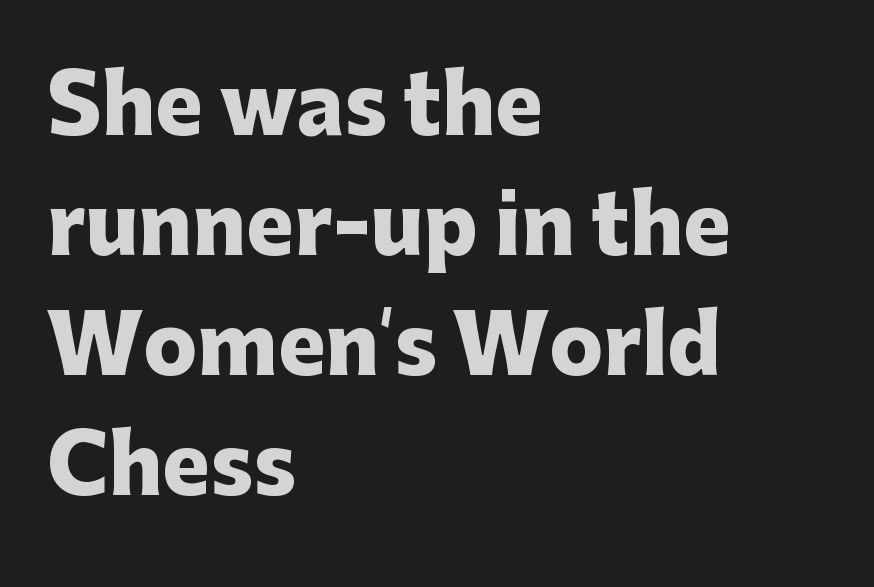
The image shows 80 px heavy sans-serif type, upright; set left-aligned, normal line spacing (1.5x), normal letter spacing, not underlined; low stroke contrast and a medium x-height.
